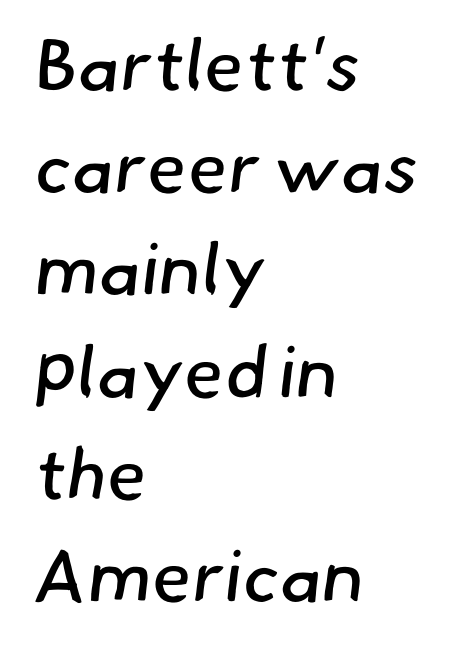
The font is comparable to plain body text, perhaps lighter. The paragraph has a hard left edge and a soft right edge. The line-height multiplier appears to be the usual default. Font category for this specimen: sans-serif.
